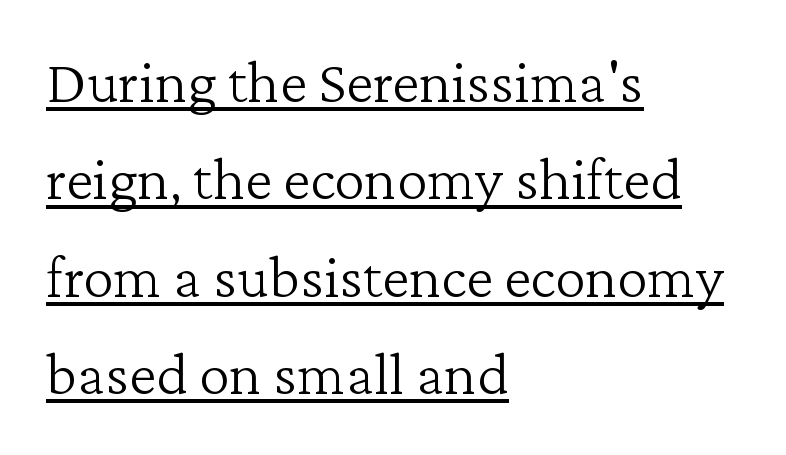
The image shows 62 px light serif type, upright; set left-aligned, normal line spacing (1.57x), normal letter spacing, underlined; low stroke contrast and a medium x-height.
